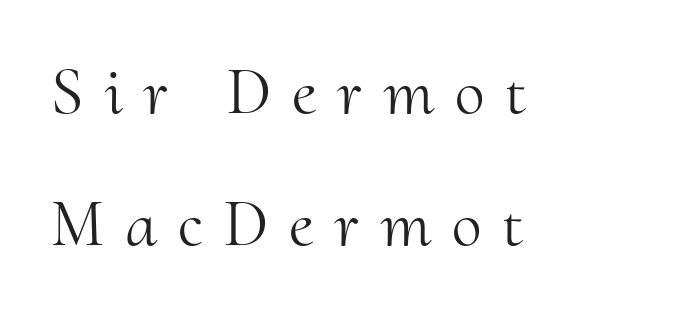
{"serif": "yes", "italic": "no", "bold": "no", "weight": "light", "width": "normal", "stroke_contrast": "medium", "x_height": "small", "monospaced": "no", "underline": "no", "align": "left", "line_spacing": "loose", "line_spacing_ratio": 1.94, "letter_spacing": "wide", "letter_spacing_em": 0.31, "glyph_px": 68}
